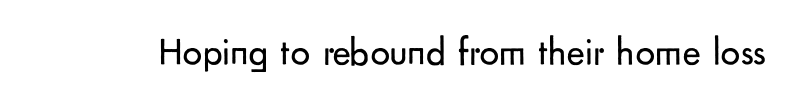
Anything drawn beneath the words? Only blank space. Looks like regular typesetting: each glyph gets only the width it needs. Vertical strokes here are truly vertical. The letterforms sit shoulder to shoulder at normal distance. Stroke mass is kept to a normal reading level or below. A sans-serif font was chosen for this passage.
